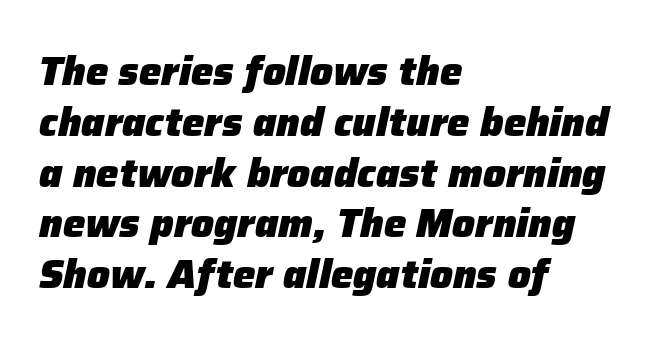
Q: Is the text bold? A: Yes.
Q: Is the text italic (slanted)? A: Yes, it leans right by about 12 degrees.
Q: Is the text underlined? A: No.
Q: How is the paragraph aligned? A: Left-aligned.
Q: Is the spacing between letters normal or unusually wide? A: Normal.
Q: Is the spacing between lines tight, normal or loose? A: Normal.
Q: Width (condensed, normal, or wide)? A: Normal.
Q: Stroke contrast? A: Low.
Q: x-height? A: Medium.
Q: Monospaced? A: No.
